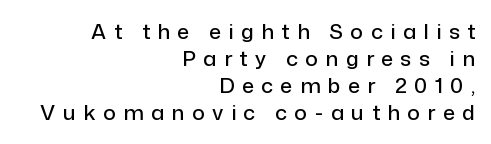
The image shows 21 px text type, upright; set right-aligned, normal line spacing (1.29x), unusually wide letter spacing (+0.36 em), not underlined.
